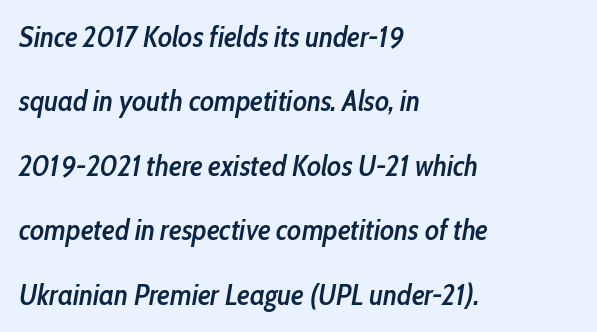
The image shows 29 px semibold, condensed type, italic (leaning right); set left-aligned, loose line spacing (2.22x), normal letter spacing, not underlined; low stroke contrast and a medium x-height.
